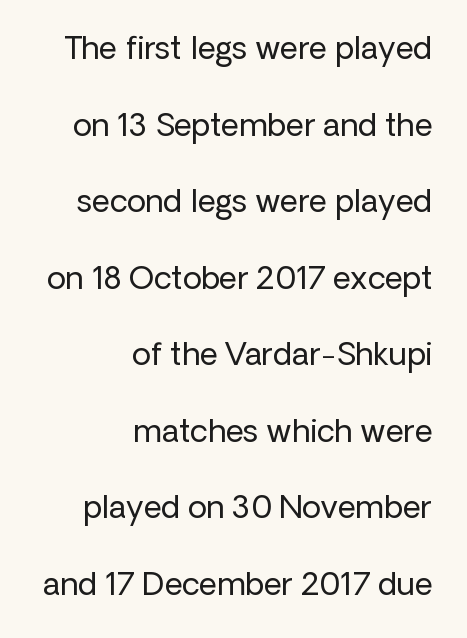
{"serif": "no", "italic": "no", "bold": "no", "weight": "regular", "width": "normal", "stroke_contrast": "low", "x_height": "medium", "monospaced": "no", "underline": "no", "align": "right", "line_spacing": "loose", "line_spacing_ratio": 2.47, "letter_spacing": "normal", "letter_spacing_em": 0.0, "glyph_px": 31}
